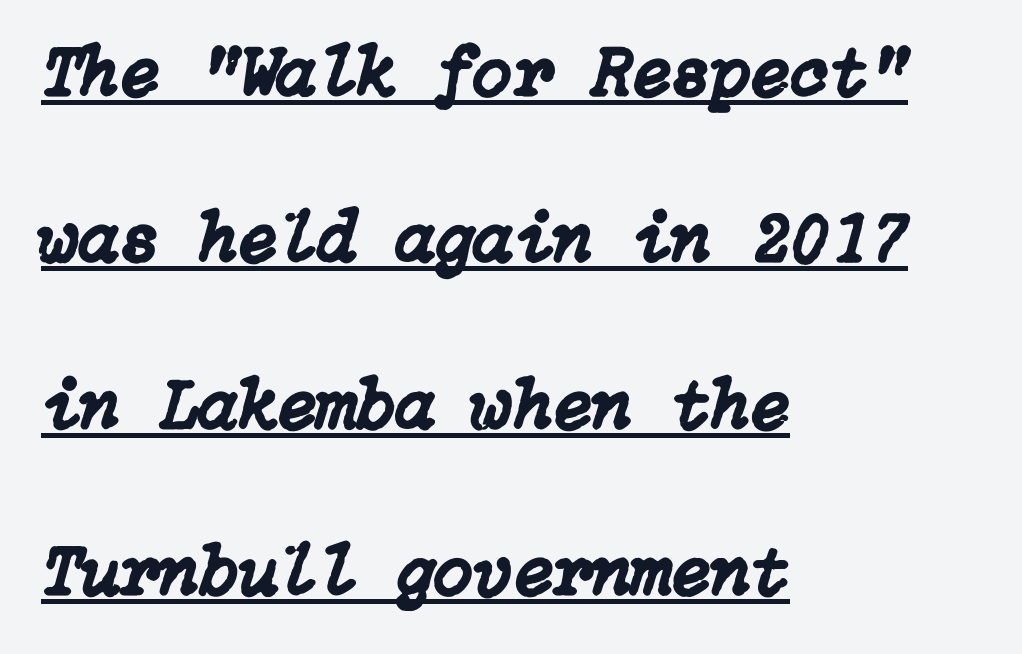
The image shows 72 px text type, italic (leaning right); set left-aligned, loose line spacing (2.31x), normal letter spacing, underlined; low stroke contrast and a medium x-height.
